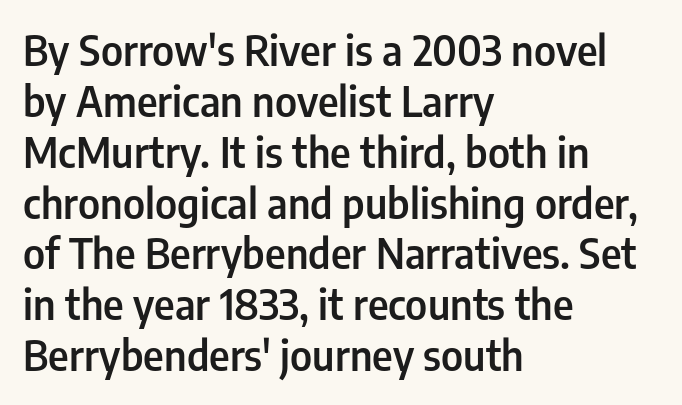
The image shows 41 px semibold, condensed sans-serif type, upright; set left-aligned, line spacing 1.24x, normal letter spacing, not underlined; low stroke contrast and a medium x-height.
